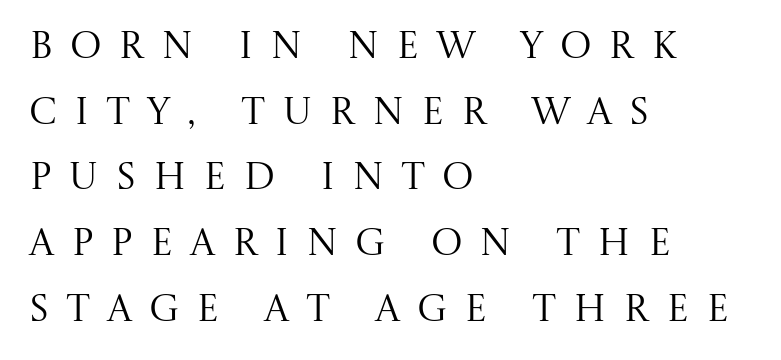
{"serif": "yes", "italic": "no", "bold": "no", "weight": "regular", "width": "normal", "stroke_contrast": "medium", "x_height": "large", "monospaced": "no", "underline": "no", "align": "left", "line_spacing_ratio": 1.73, "letter_spacing": "wide", "letter_spacing_em": 0.44, "glyph_px": 38}
